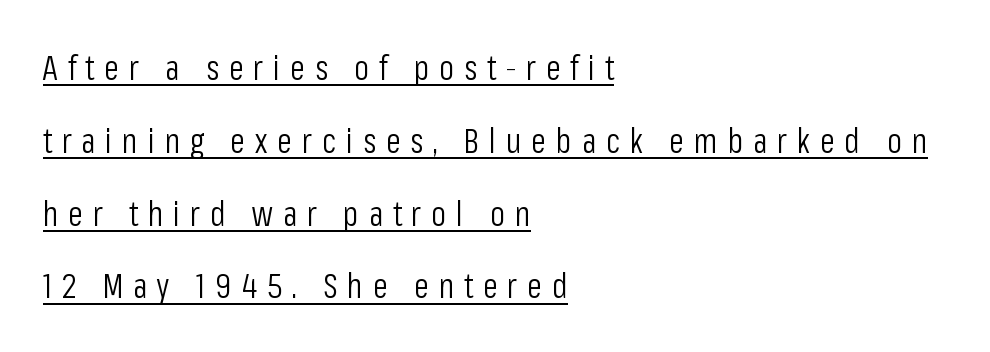
{"serif": "no", "italic": "no", "bold": "no", "weight": "light", "width": "condensed", "stroke_contrast": "low", "x_height": "medium", "monospaced": "no", "underline": "yes", "align": "left", "line_spacing": "loose", "line_spacing_ratio": 2.14, "letter_spacing": "wide", "letter_spacing_em": 0.29, "glyph_px": 34}
